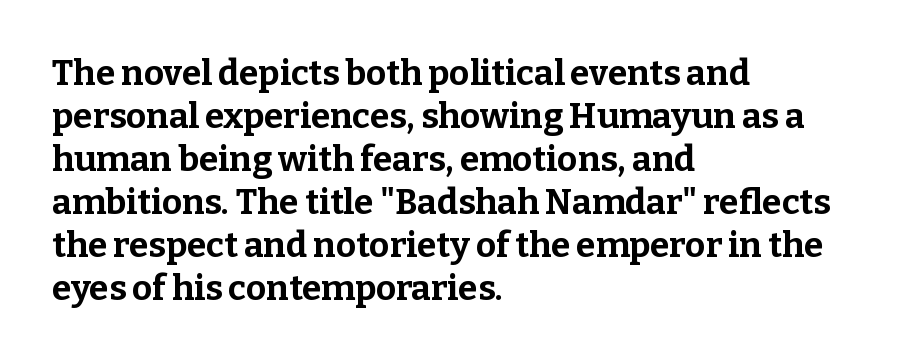
The text was rendered using a seriffed face with decorative stroke endings. Compared with typical body copy, the letter spacing here is the same. Beneath every word, the page is bare. Style check: upright. Plenty of ink on the page — the face is bold. Casual observation: everything's shoved over to the left.
